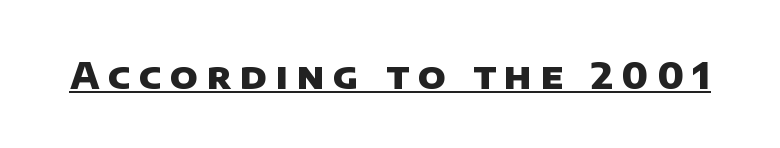
As a designer I'd log this as weight 700, bold. Check where the strokes stop: nothing finishes them off — pure sans. Between one letter and the next there's a generous, obvious gap. The lettering is marked with a stroke running underneath it.
